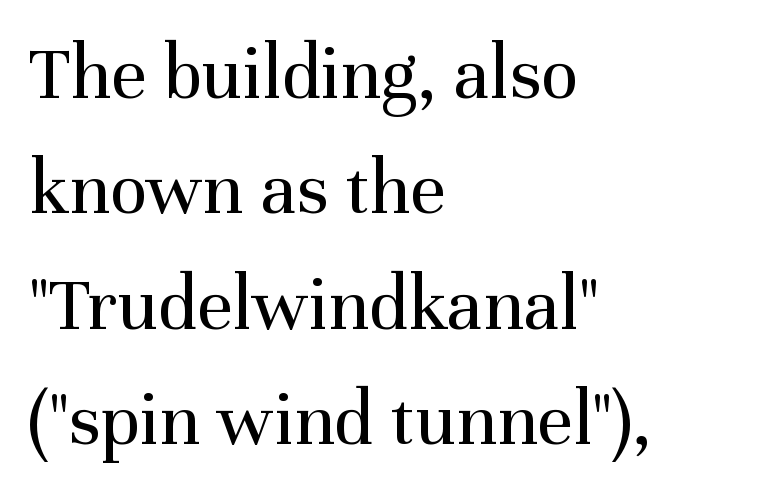
The image shows 78 px regular-weight serif type, upright; set left-aligned, normal line spacing (1.48x), normal letter spacing, not underlined; medium stroke contrast and a medium x-height.
